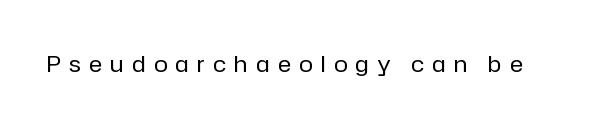
The image shows 23 px text type, upright; set unusually wide letter spacing (+0.36 em), not underlined.
